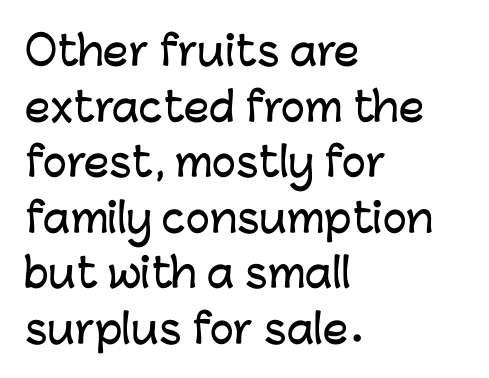
The image shows 40 px sans-serif type, upright; set left-aligned, normal line spacing (1.39x), normal letter spacing, not underlined; low stroke contrast and a medium x-height.
